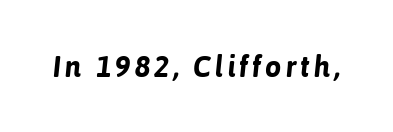
The image shows 29 px bold type, italic (leaning right); set not underlined; low stroke contrast and a medium x-height.
